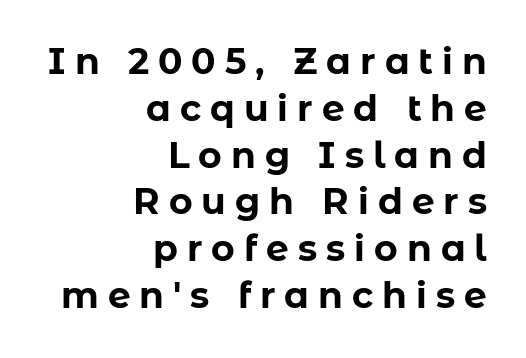
Q: Is the text bold? A: Yes.
Q: Is the text italic (slanted)? A: No, it is upright.
Q: Is the typeface a serif or a sans-serif typeface? A: Sans-serif.
Q: Is the text underlined? A: No.
Q: How is the paragraph aligned? A: Right-aligned.
Q: Is the spacing between letters normal or unusually wide? A: Unusually wide.
Q: Is the spacing between lines tight, normal or loose? A: Normal.
Q: Width (condensed, normal, or wide)? A: Normal.
Q: Stroke contrast? A: Low.
Q: x-height? A: Medium.
Q: Monospaced? A: No.
